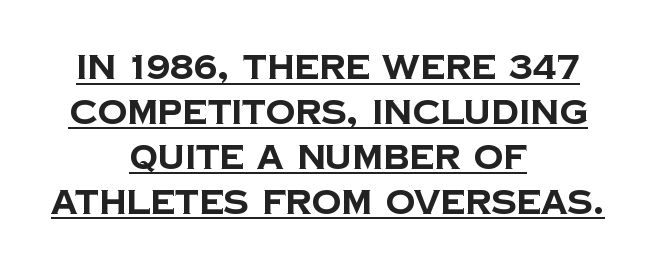
{"serif": "no", "bold": "yes", "weight": "bold", "width": "normal", "stroke_contrast": "low", "x_height": "large", "monospaced": "no", "underline": "yes", "align": "center", "line_spacing": "normal", "line_spacing_ratio": 1.36, "letter_spacing": "normal", "letter_spacing_em": 0.0, "glyph_px": 33}
